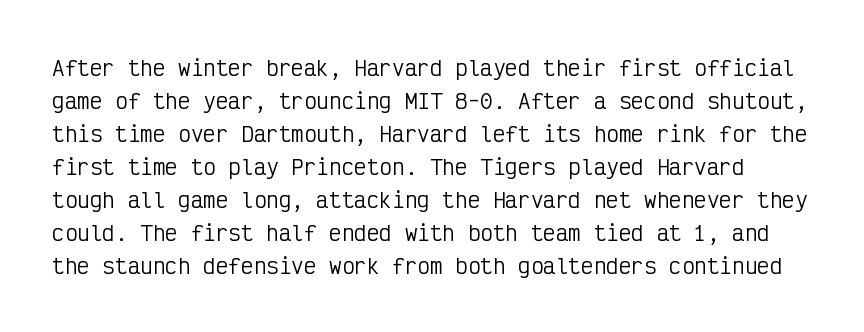
{"italic": "no", "bold": "no", "underline": "no", "line_spacing": "normal", "line_spacing_ratio": 1.57, "letter_spacing": "normal", "letter_spacing_em": 0.0, "glyph_px": 21}
